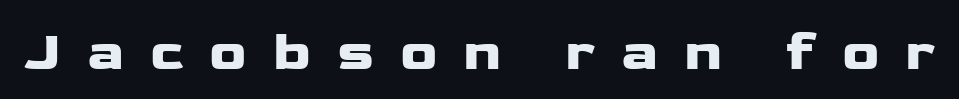
The specimen reads as upright at a glance. Substantial extra tracking has been applied to these lines. Just letters on the line, the space beneath them empty. Note the varied advance widths — an 'i' is clearly narrower than an 'm'.
